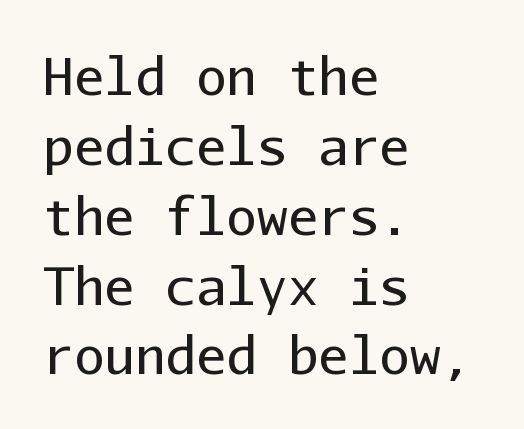
The image shows 51 px regular-weight sans-serif type, upright, monospaced; set left-aligned, normal line spacing (1.37x), normal letter spacing, not underlined; low stroke contrast and a medium x-height.
